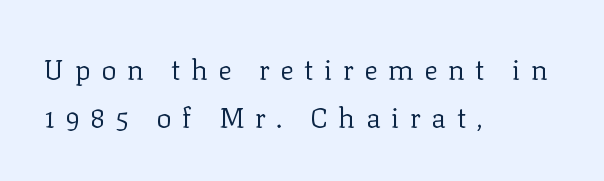
Little horizontal feet cap the strokes, marking this as serif type. You could not count columns in this text — the font is proportionally spaced. Regular leading. Reading down the block, your eye returns to a fixed left position each line. The letters look calm and open, with moderate or lighter stems. Caption: expanded tracking, letters set apart.
